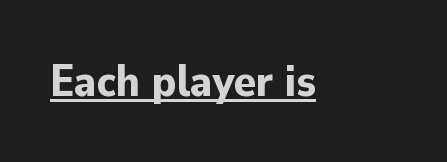
{"serif": "no", "italic": "no", "bold": "yes", "weight": "bold", "width": "normal", "stroke_contrast": "low", "x_height": "small", "monospaced": "no", "underline": "yes", "letter_spacing": "normal", "letter_spacing_em": 0.0, "glyph_px": 45}
